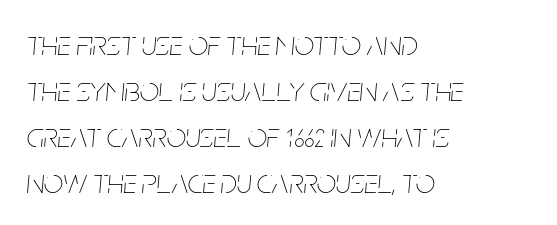
Q: Is the text bold? A: No.
Q: Is the text italic (slanted)? A: Yes, it leans right by about 5 degrees.
Q: Is the text underlined? A: No.
Q: How is the paragraph aligned? A: Left-aligned.
Q: Is the spacing between letters normal or unusually wide? A: Normal.
Q: Is the spacing between lines tight, normal or loose? A: Normal.
Q: Width (condensed, normal, or wide)? A: Condensed.
Q: Stroke contrast? A: Low.
Q: x-height? A: Large.
Q: Monospaced? A: No.
